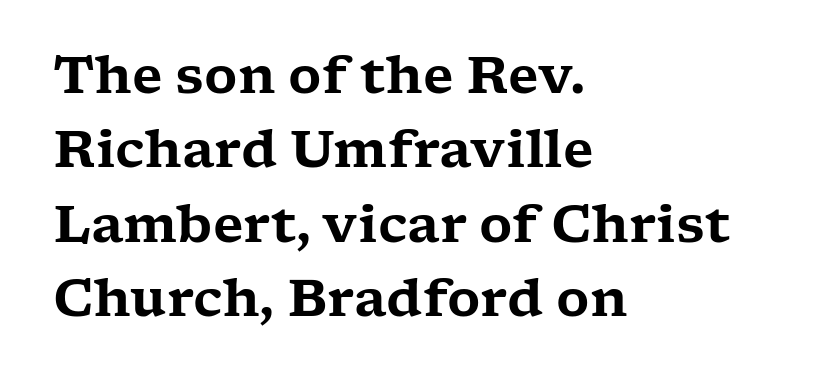
The image shows 51 px wide serif type, upright; set left-aligned, normal line spacing (1.46x), normal letter spacing, not underlined; low stroke contrast and a medium x-height.
